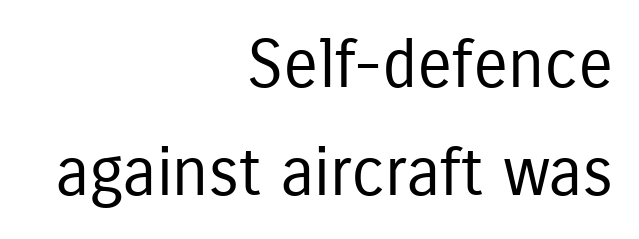
{"serif": "no", "italic": "no", "bold": "no", "weight": "regular", "width": "condensed", "stroke_contrast": "low", "x_height": "medium", "monospaced": "no", "underline": "no", "align": "right", "line_spacing": "normal", "line_spacing_ratio": 1.63, "letter_spacing": "normal", "letter_spacing_em": 0.0, "glyph_px": 66}
